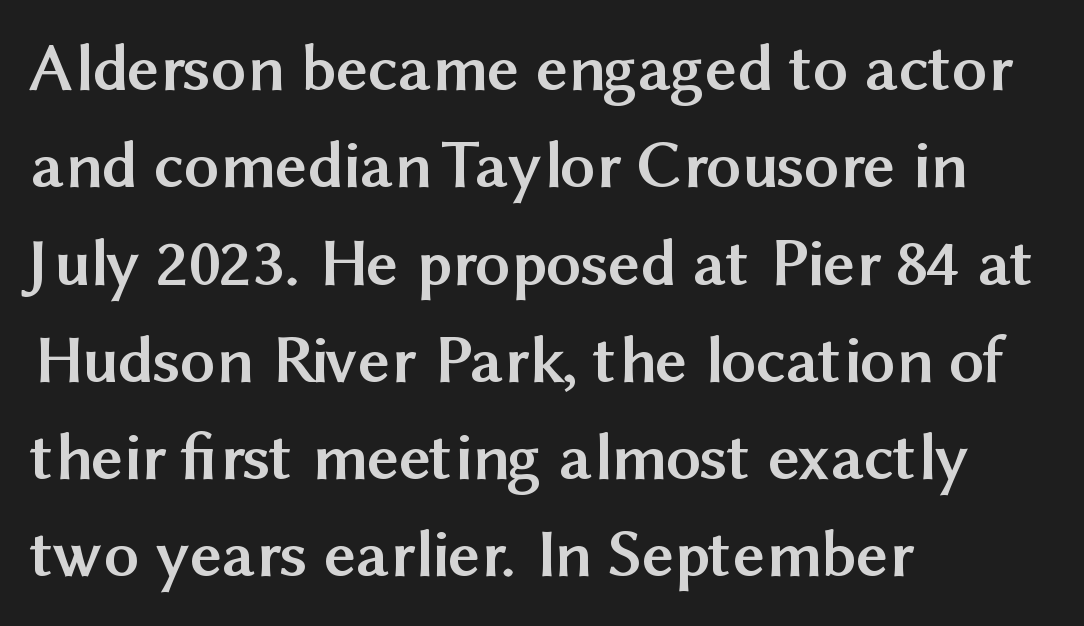
Note the varied advance widths — an 'i' is clearly narrower than an 'm'. A typesetter would call this zero additional tracking. Descenders are the only things crossing below the line. These lines are composed in type without serifs. Compared with typical paragraphs, the rows here are spaced about the same.
